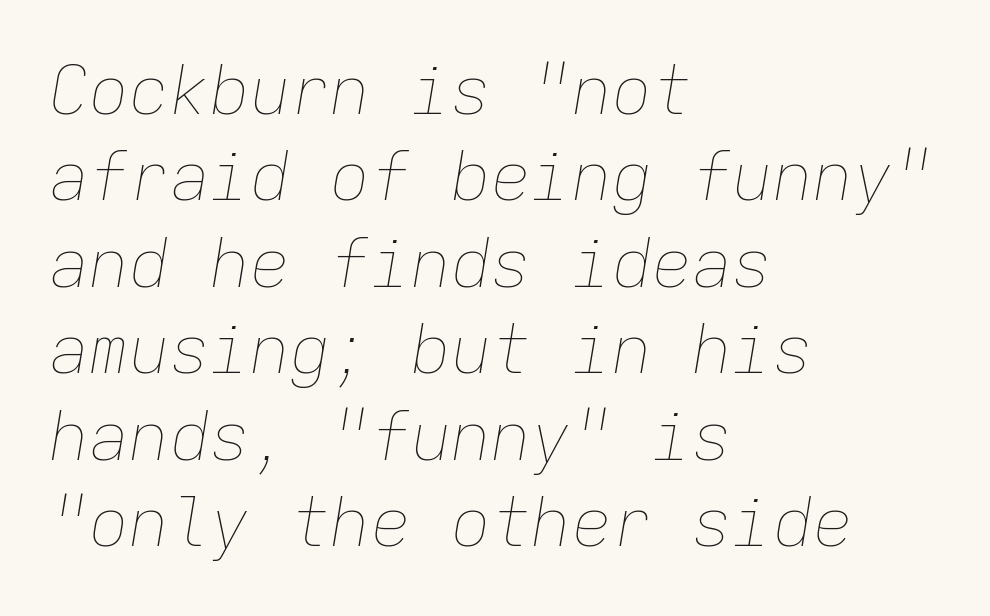
{"italic": "yes", "lean": "right", "slant_degrees": 9, "bold": "no", "weight": "thin", "width": "normal", "stroke_contrast": "low", "x_height": "medium", "monospaced": "yes", "underline": "no", "align": "left", "line_spacing": "normal", "line_spacing_ratio": 1.29, "letter_spacing": "normal", "letter_spacing_em": 0.0, "glyph_px": 67}
